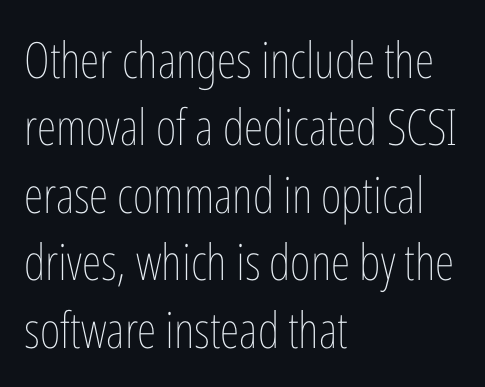
The image shows 50 px thin, condensed type, upright; set left-aligned, normal line spacing (1.35x), normal letter spacing, not underlined; low stroke contrast and a medium x-height.
